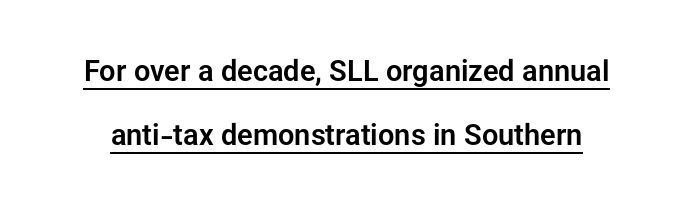
The image shows 29 px sans-serif type, upright; set loose line spacing (2.2x), normal letter spacing, underlined; low stroke contrast and a medium x-height.
